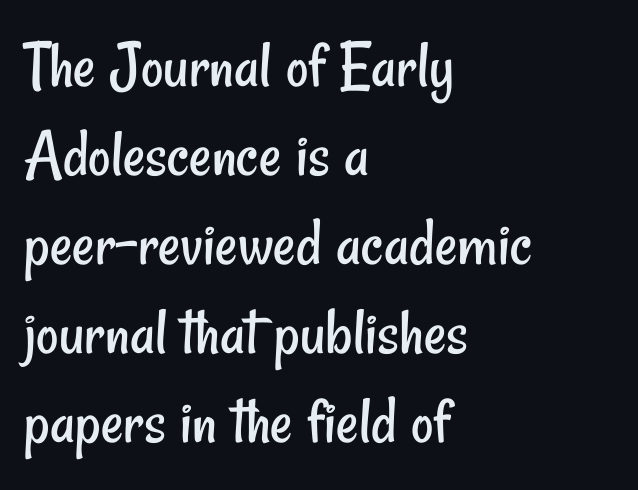
{"serif": "no", "bold": "no", "weight": "regular", "width": "condensed", "stroke_contrast": "low", "x_height": "small", "monospaced": "no", "underline": "no", "align": "left", "line_spacing": "normal", "line_spacing_ratio": 1.29, "letter_spacing": "normal", "letter_spacing_em": 0.0, "glyph_px": 69}
